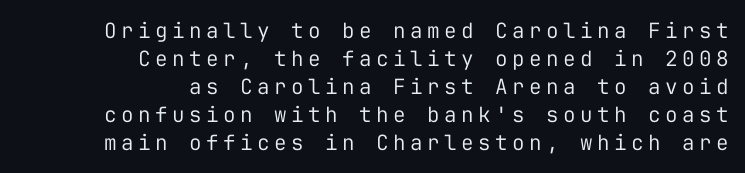
The image shows 21 px text type, upright; set right-aligned, normal line spacing (1.33x), unusually wide letter spacing (+0.21 em), not underlined.
